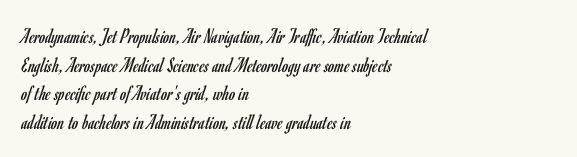
Check the space under the baseline: it is left empty. Characters follow at the spacing the type designer built in. These glyphs show unthickened strokes, regular width or finer. A typesetter would call this leading conventional body-copy spacing. The compositor pushed each line to the left boundary.
